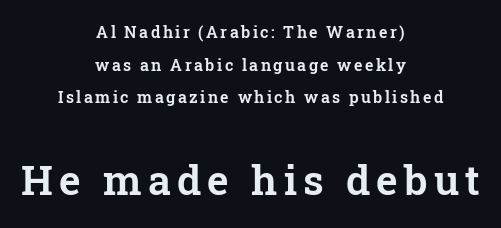
Bare-footed words on every line. The font's upright variant was chosen for this text. Horizontal alignment here is central, giving a formal, balanced look. This sample trades compactness for vertical openness between lines. Proportional: the letters do not fall into vertical columns. Observe the serifs anchoring each vertical stroke in this sample.
